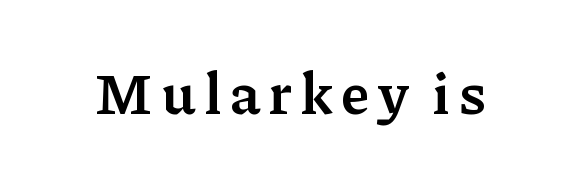
{"serif": "yes", "italic": "no", "bold": "semi", "weight": "semibold", "width": "normal", "stroke_contrast": "low", "x_height": "medium", "monospaced": "no", "underline": "no", "glyph_px": 59}
